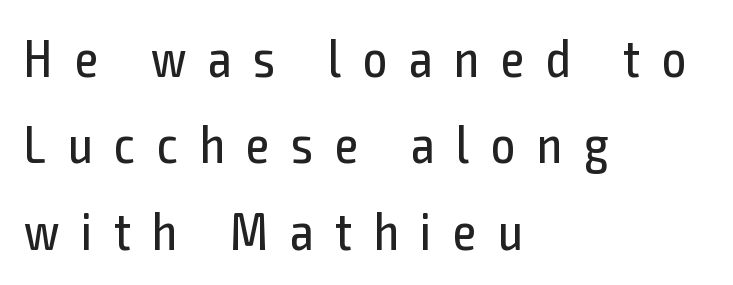
The image shows 53 px regular-weight, condensed sans-serif type, upright; set left-aligned, normal line spacing (1.63x), unusually wide letter spacing (+0.41 em), not underlined; a medium x-height.
